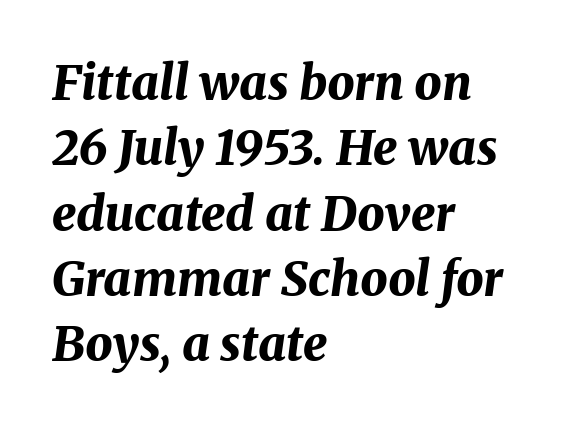
{"italic": "yes", "lean": "right", "slant_degrees": 8, "bold": "yes", "weight": "bold", "width": "normal", "stroke_contrast": "medium", "x_height": "medium", "monospaced": "no", "underline": "no", "align": "left", "line_spacing": "normal", "line_spacing_ratio": 1.36, "letter_spacing": "normal", "letter_spacing_em": 0.0, "glyph_px": 48}
